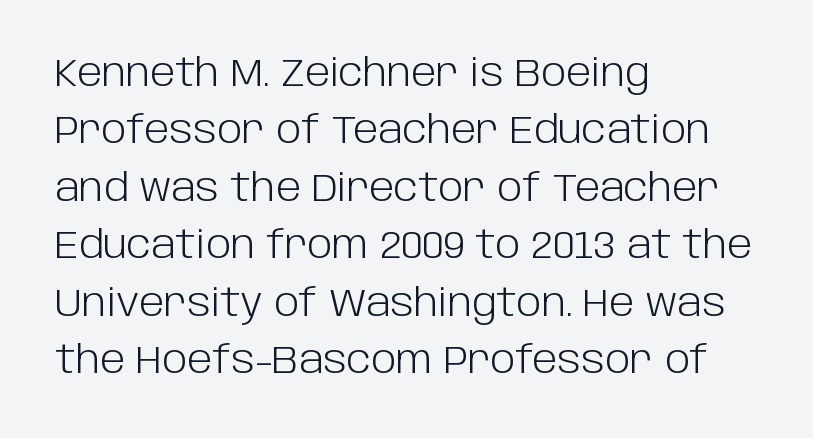
{"serif": "no", "italic": "no", "bold": "no", "weight": "light", "width": "normal", "stroke_contrast": "low", "x_height": "large", "monospaced": "no", "underline": "no", "align": "left", "line_spacing": "normal", "line_spacing_ratio": 1.51, "letter_spacing": "normal", "letter_spacing_em": 0.0, "glyph_px": 38}
